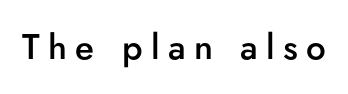
The image shows 35 px semibold sans-serif type, upright; set unusually wide letter spacing (+0.24 em), not underlined; low stroke contrast and a small x-height.
